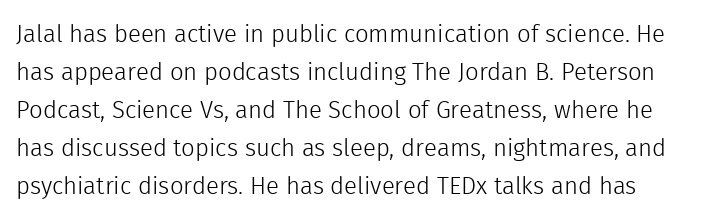
{"italic": "no", "bold": "no", "underline": "no", "line_spacing": "normal", "line_spacing_ratio": 1.58, "letter_spacing": "normal", "letter_spacing_em": 0.0, "glyph_px": 24}
